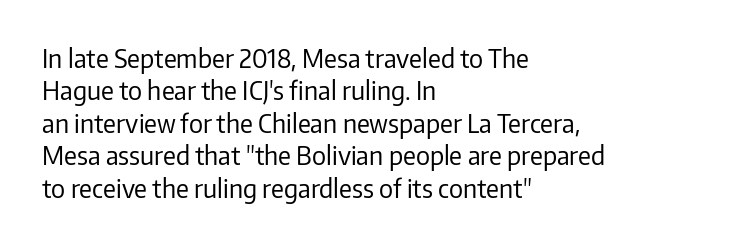
The words here are not underlined. Whoever set this chose a conventional vertical rhythm. Honestly, the letter spacing is just normal — you wouldn't notice it. Tall strokes in this sample are plumb rather than angled. Compared with a centered layout, this one pins lines to the left instead. The weight tops out at a normal text grade.
